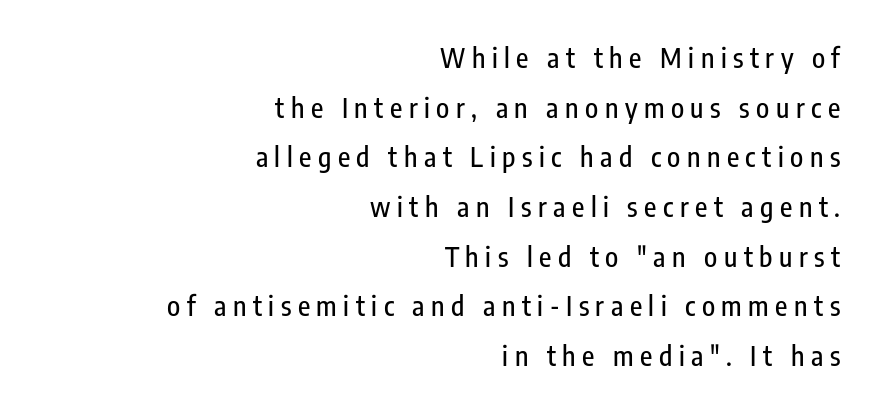
{"italic": "no", "underline": "no", "align": "right", "line_spacing_ratio": 1.84, "letter_spacing": "wide", "letter_spacing_em": 0.24, "glyph_px": 27}
